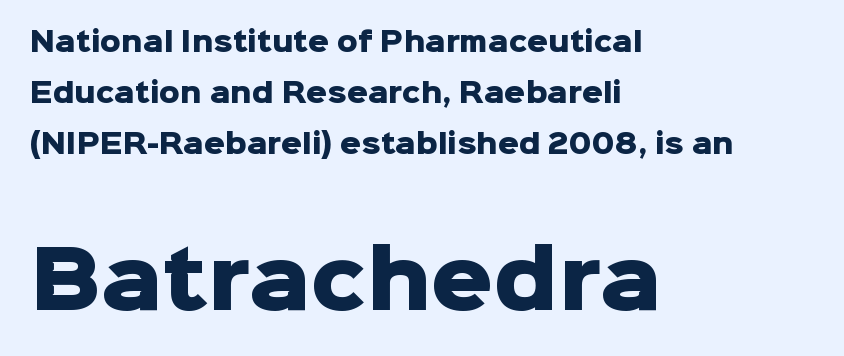
The image shows 78 px heavy sans-serif type, upright; set left-aligned, loose line spacing (1.97x), normal letter spacing, not underlined; the second (bottom) block is 3.0x larger; low stroke contrast and a medium x-height.
